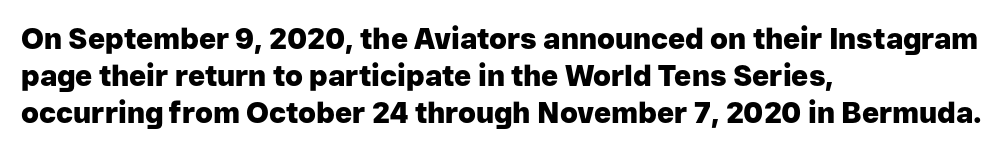
The strokes are fattened all the way to bold. Does extra space separate the letters? No, they use regular spacing. Leading matches the norm, producing a regular column. Does the lettering tilt? It doesn't — this is upright. The passage shown is typeset with a sans-serif family. A student would call this left alignment; a typographer would say flush left, rag right.
